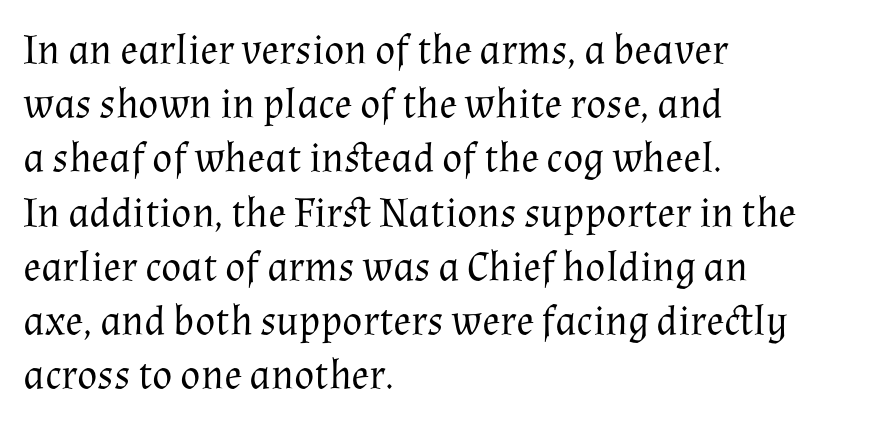
Q: Is the text bold? A: No.
Q: Is the text italic (slanted)? A: No, it is upright.
Q: Is the typeface a serif or a sans-serif typeface? A: Serif.
Q: Is the text underlined? A: No.
Q: How is the paragraph aligned? A: Left-aligned.
Q: Is the spacing between letters normal or unusually wide? A: Normal.
Q: Is the spacing between lines tight, normal or loose? A: Normal.
Q: Width (condensed, normal, or wide)? A: Normal.
Q: Stroke contrast? A: Medium.
Q: x-height? A: Medium.
Q: Monospaced? A: No.
